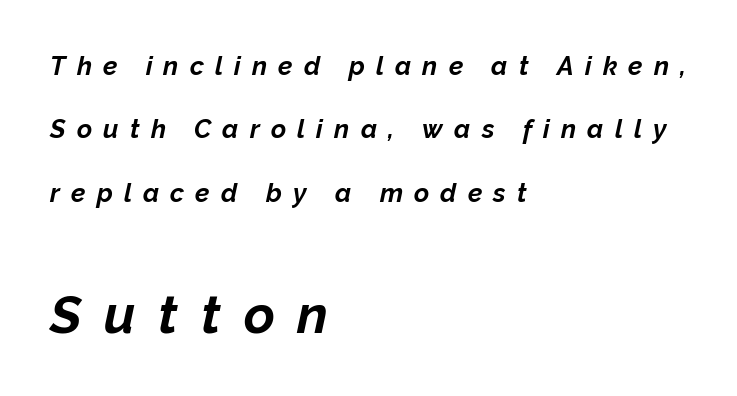
{"italic": "yes", "lean": "right", "slant_degrees": 12, "bold": "yes", "weight": "bold", "width": "normal", "stroke_contrast": "low", "x_height": "medium", "monospaced": "no", "underline": "no", "align": "left", "line_spacing": "loose", "line_spacing_ratio": 2.44, "letter_spacing": "wide", "letter_spacing_em": 0.43, "larger_block": "second", "size_ratio": 2.04, "glyph_px": 53}
